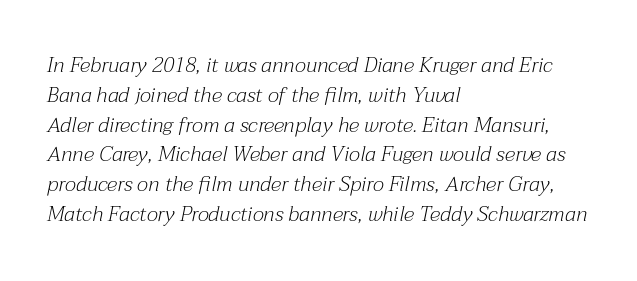
The image shows 21 px text type, italic (leaning right); set left-aligned, normal line spacing (1.42x), normal letter spacing, not underlined.
